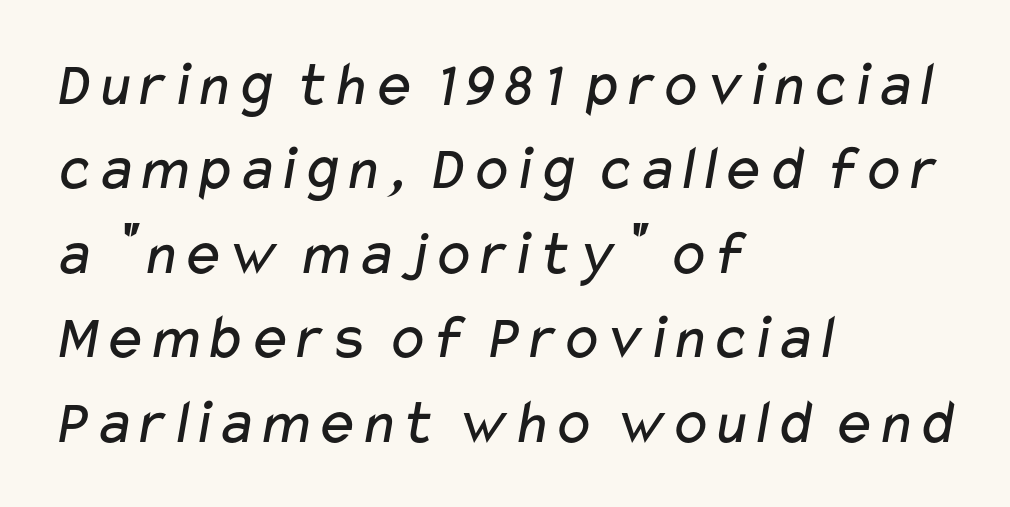
{"serif": "no", "bold": "no", "weight": "regular", "width": "wide", "stroke_contrast": "low", "x_height": "medium", "monospaced": "no", "underline": "no", "align": "left", "line_spacing": "normal", "line_spacing_ratio": 1.32, "letter_spacing": "normal", "letter_spacing_em": 0.0, "glyph_px": 64}
